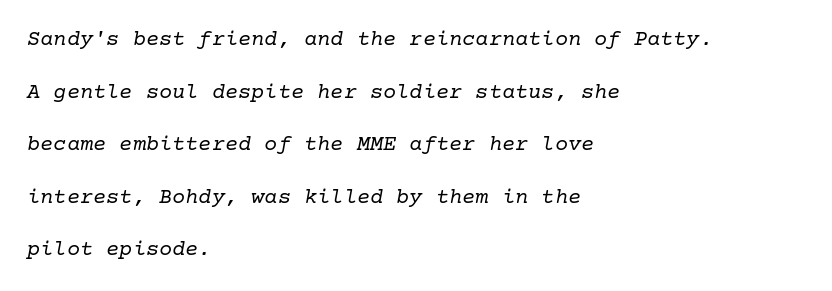
{"italic": "yes", "lean": "right", "slant_degrees": 10, "bold": "no", "underline": "no", "align": "left", "line_spacing": "loose", "line_spacing_ratio": 2.39, "letter_spacing": "normal", "letter_spacing_em": 0.0, "glyph_px": 22}
